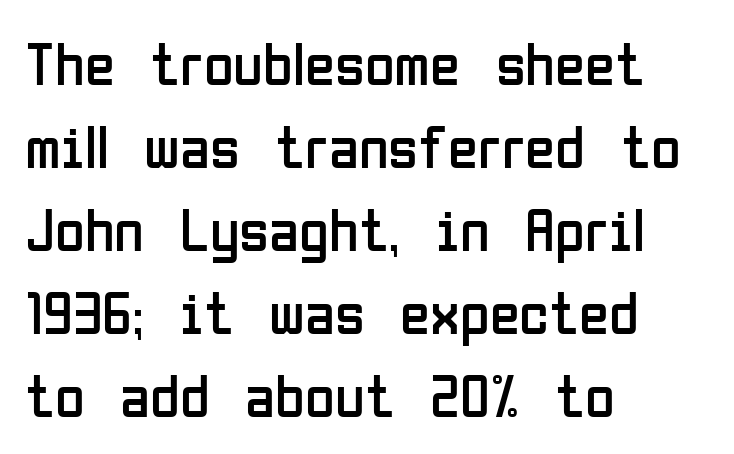
Q: Is the text bold? A: No.
Q: Is the text italic (slanted)? A: No, it is upright.
Q: Is the typeface a serif or a sans-serif typeface? A: Sans-serif.
Q: Is the text underlined? A: No.
Q: How is the paragraph aligned? A: Left-aligned.
Q: Is the spacing between letters normal or unusually wide? A: Normal.
Q: Is the spacing between lines tight, normal or loose? A: Normal.
Q: Width (condensed, normal, or wide)? A: Condensed.
Q: Stroke contrast? A: Low.
Q: x-height? A: Medium.
Q: Monospaced? A: No.
